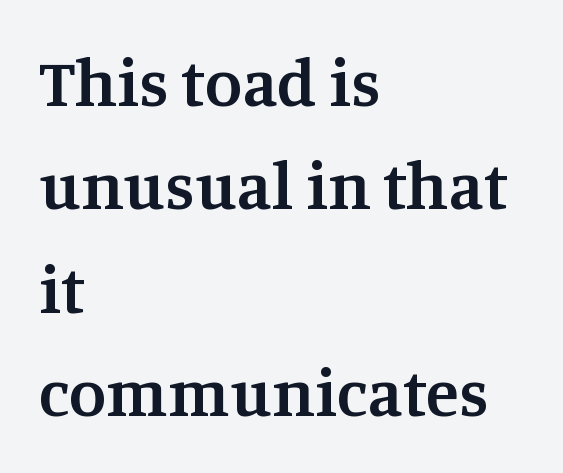
Regarding serifs, this sample has them. The specimen reads as upright at a glance. Rule under the text: the space is simply empty. Teacher's note: observe the even left margin — that is flush-left alignment. Emphasis by weight is partial: semibold. The face used here is rendered with its standard letterfit.
